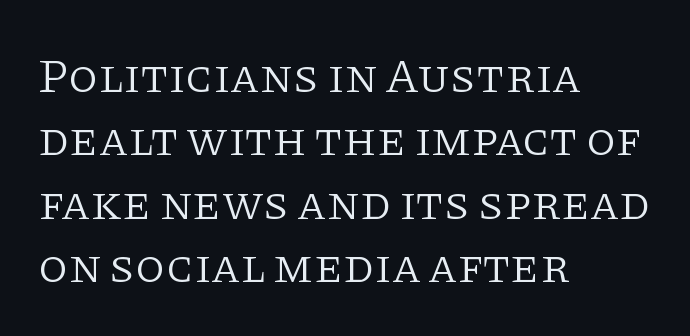
The image shows 48 px light serif type, upright; set left-aligned, normal line spacing (1.32x), normal letter spacing, not underlined; low stroke contrast and a large x-height.
